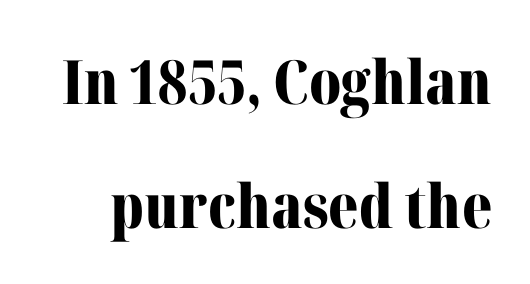
Q: Is the text bold? A: Yes.
Q: Is the text italic (slanted)? A: No, it is upright.
Q: Is the typeface a serif or a sans-serif typeface? A: Serif.
Q: Is the text underlined? A: No.
Q: Is the spacing between letters normal or unusually wide? A: Normal.
Q: Is the spacing between lines tight, normal or loose? A: Loose.
Q: Width (condensed, normal, or wide)? A: Normal.
Q: Stroke contrast? A: Medium.
Q: x-height? A: Medium.
Q: Monospaced? A: No.
